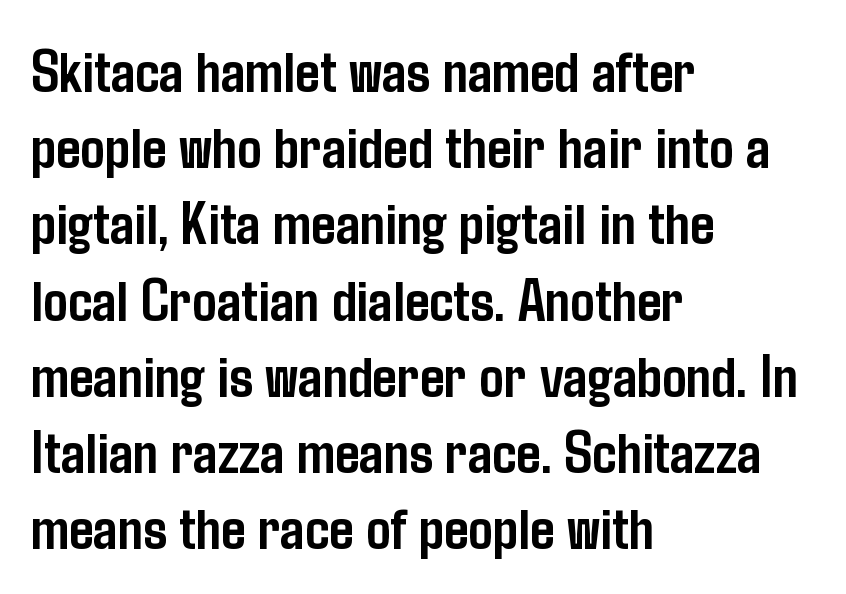
Q: Is the text bold? A: Yes.
Q: Is the text italic (slanted)? A: No, it is upright.
Q: Is the typeface a serif or a sans-serif typeface? A: Sans-serif.
Q: Is the text underlined? A: No.
Q: How is the paragraph aligned? A: Left-aligned.
Q: Is the spacing between letters normal or unusually wide? A: Normal.
Q: Is the spacing between lines tight, normal or loose? A: Normal.
Q: Width (condensed, normal, or wide)? A: Condensed.
Q: Stroke contrast? A: Low.
Q: x-height? A: Medium.
Q: Monospaced? A: No.
